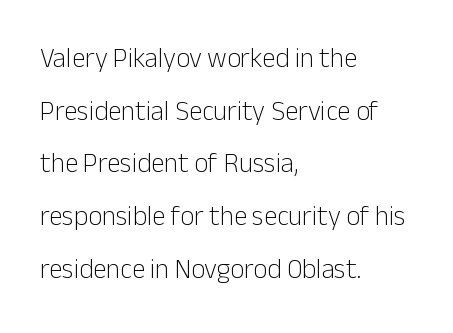
The letters stand upright; this is a roman face. The lines are spread far apart with generous leading. Is the block centered? No — it sits flush against the left margin. The space directly below the letters is spotless.
